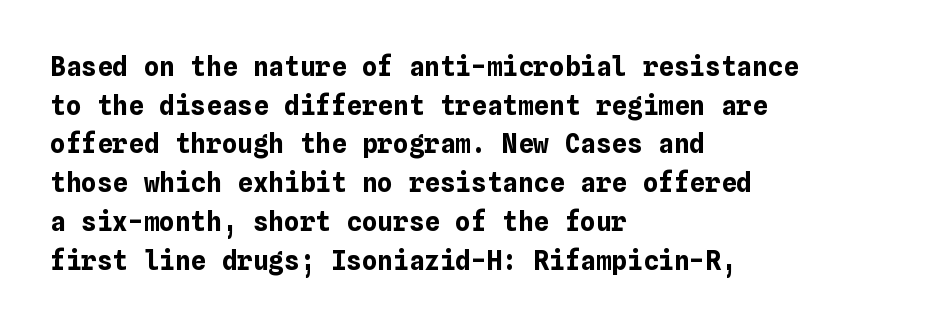
Q: Is the text bold? A: Yes.
Q: Is the text italic (slanted)? A: No, it is upright.
Q: Is the text underlined? A: No.
Q: How is the paragraph aligned? A: Left-aligned.
Q: Is the spacing between letters normal or unusually wide? A: Normal.
Q: Is the spacing between lines tight, normal or loose? A: Normal.
